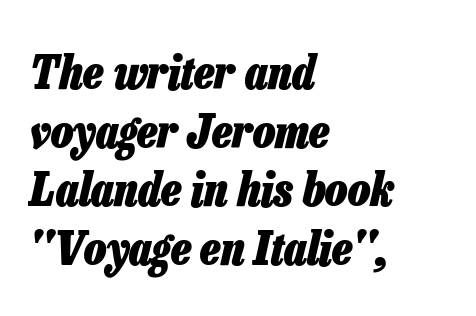
The image shows 47 px heavy, condensed type, italic (leaning right); set left-aligned, normal line spacing (1.25x), normal letter spacing, not underlined; low stroke contrast and a medium x-height.
